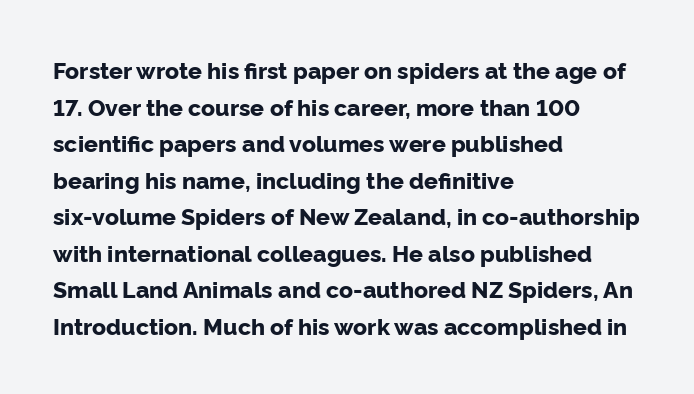
The image shows 23 px bold type, upright; set left-aligned, normal line spacing (1.59x), normal letter spacing, not underlined.
